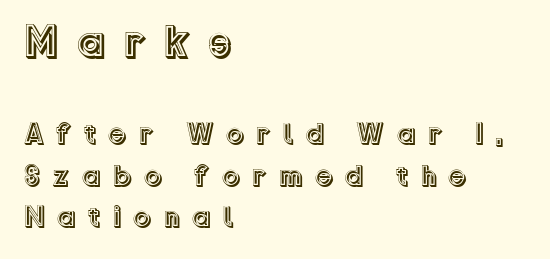
The image shows 44 px text type, upright; set left-aligned, normal line spacing (1.43x), unusually wide letter spacing (+0.41 em), not underlined; the first (top) block is 1.52x larger; a medium x-height.
